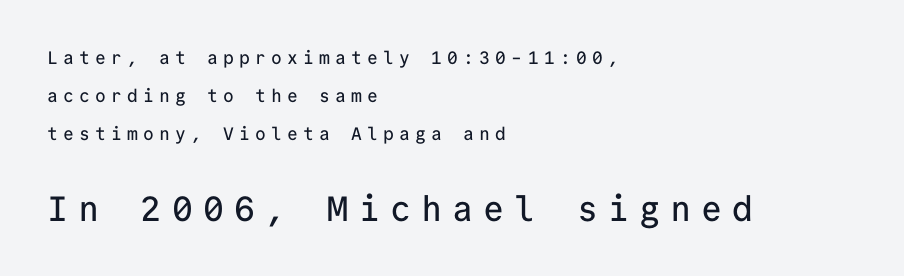
{"serif": "no", "italic": "no", "width": "normal", "stroke_contrast": "low", "x_height": "medium", "monospaced": "yes", "underline": "no", "align": "left", "line_spacing": "loose", "line_spacing_ratio": 2.12, "letter_spacing": "wide", "letter_spacing_em": 0.29, "larger_block": "second", "size_ratio": 1.94, "glyph_px": 35}
